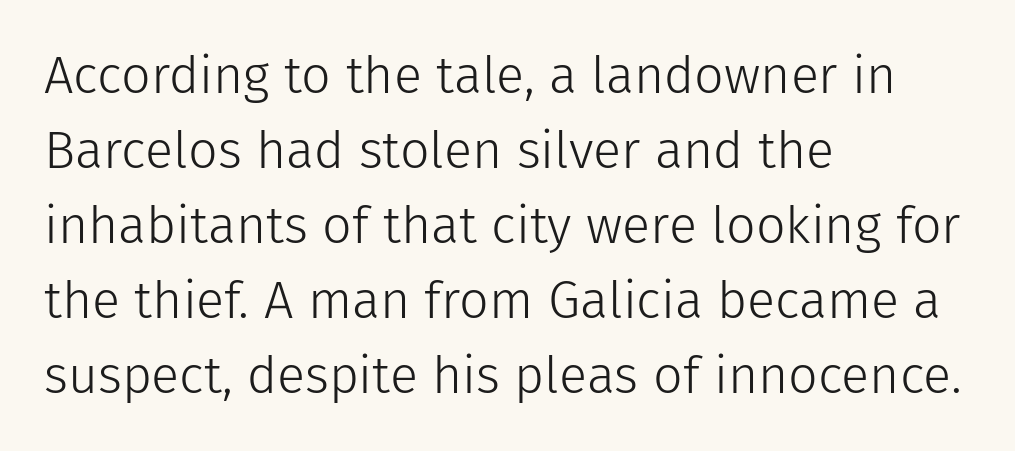
The image shows 52 px light sans-serif type, upright; set left-aligned, normal line spacing (1.44x), normal letter spacing, not underlined; low stroke contrast and a medium x-height.
